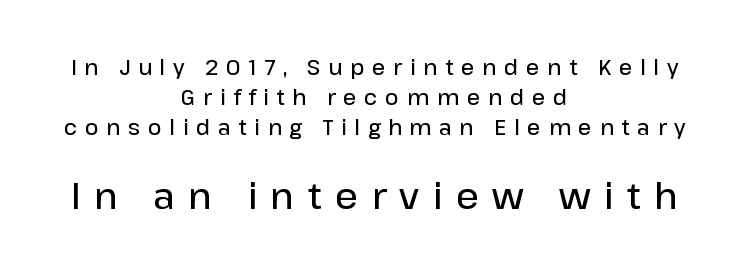
No word sits above an underline. When letters stand straight like this, we call the style roman or upright. The characters display no serif detailing; their extremities are plain. The vertical gap from one line to the next is medium. Which chunk is bigger? The second one — the bottom block dwarfs the top. Casual observation: everything's sitting right in the middle.
